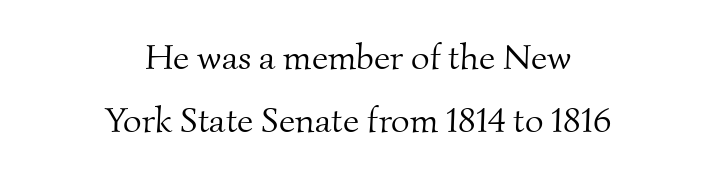
The rendering uses natural spacing where letterforms have individual widths. The font family rendered here belongs to the serif group. No word sits above an underline. Tracking here is standard; glyphs follow each other at the usual distance. The weight tops out at a normal text grade. A centered setting, common on invitations and titles, is used for this passage.
